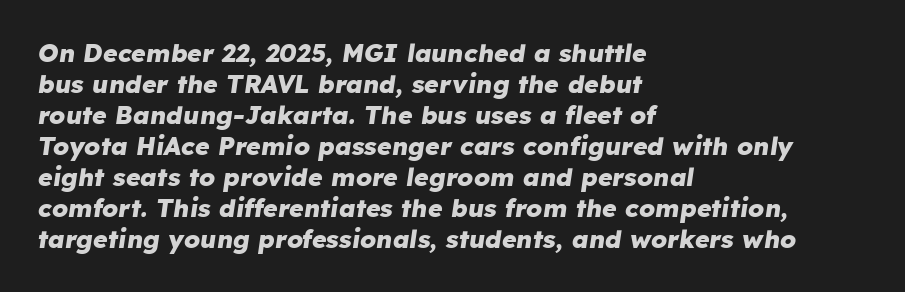
The image shows 25 px bold type, italic (leaning right); set left-aligned, line spacing 1.24x, normal letter spacing, not underlined.
